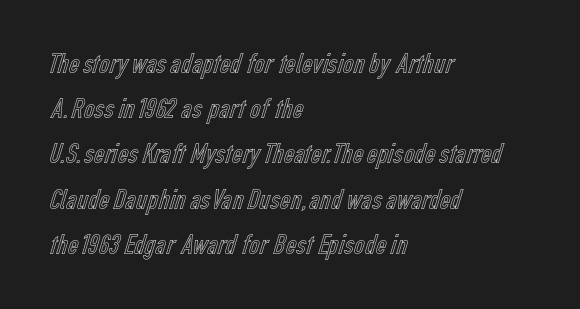
Think of a printed novel: that variable character pitch is what you see here. Type without underlining. Which margin do the lines hug? The left one — the right edge is uneven. This sample keeps an unexceptional amount of space between lines.
